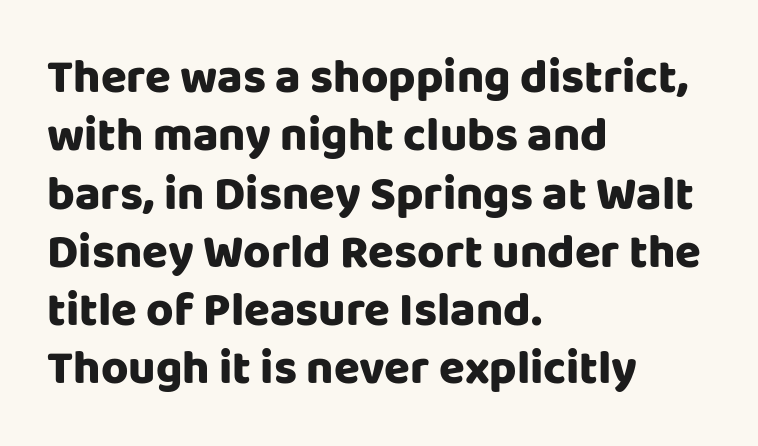
The image shows 47 px sans-serif type, upright; set left-aligned, line spacing 1.24x, normal letter spacing, not underlined; low stroke contrast and a large x-height.
